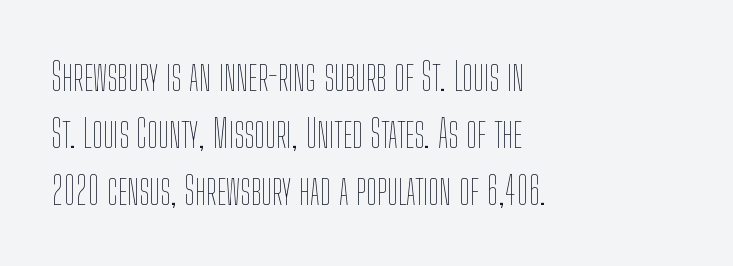
Q: Is the text bold? A: No.
Q: Is the text italic (slanted)? A: No, it is upright.
Q: Is the text underlined? A: No.
Q: How is the paragraph aligned? A: Left-aligned.
Q: Is the spacing between letters normal or unusually wide? A: Normal.
Q: Is the spacing between lines tight, normal or loose? A: Normal.
Q: Width (condensed, normal, or wide)? A: Condensed.
Q: Stroke contrast? A: Low.
Q: x-height? A: Medium.
Q: Monospaced? A: No.
